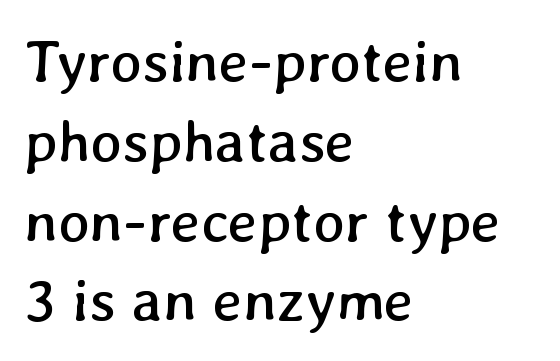
{"bold": "no", "weight": "regular", "width": "normal", "stroke_contrast": "low", "x_height": "medium", "monospaced": "no", "underline": "no", "align": "left", "line_spacing": "normal", "line_spacing_ratio": 1.33, "letter_spacing": "normal", "letter_spacing_em": 0.0, "glyph_px": 60}
